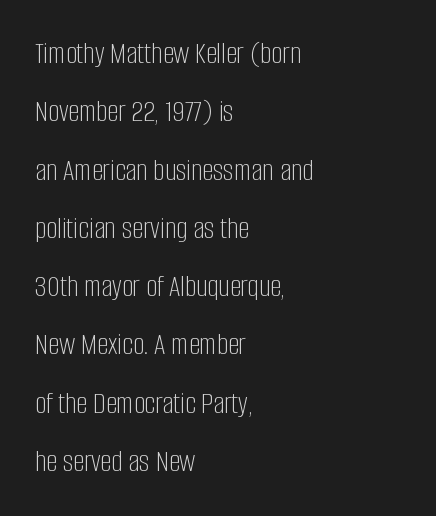
{"serif": "no", "italic": "no", "bold": "no", "weight": "light", "width": "condensed", "stroke_contrast": "low", "x_height": "large", "monospaced": "no", "underline": "no", "align": "left", "line_spacing_ratio": 1.88, "letter_spacing": "normal", "letter_spacing_em": 0.0, "glyph_px": 31}
